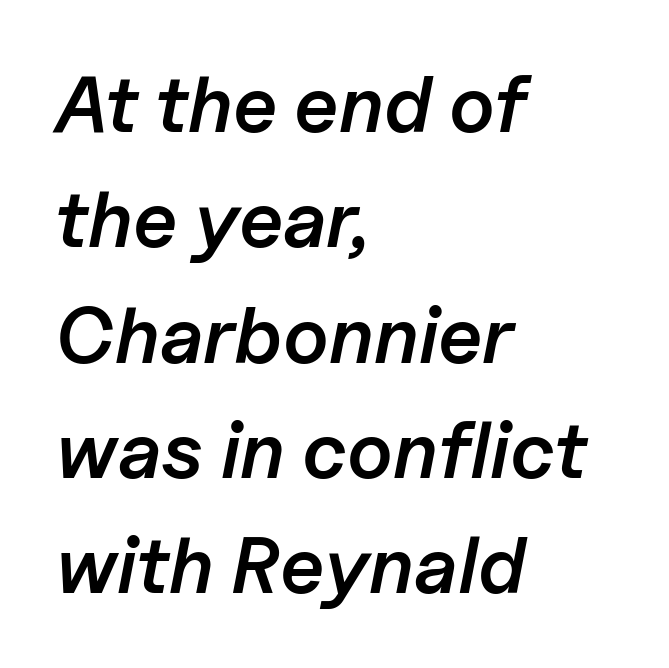
Q: Is the text bold? A: Semi-bold.
Q: Is the text italic (slanted)? A: Yes, it leans right by about 11 degrees.
Q: Is the text underlined? A: No.
Q: How is the paragraph aligned? A: Left-aligned.
Q: Is the spacing between letters normal or unusually wide? A: Normal.
Q: Is the spacing between lines tight, normal or loose? A: Normal.
Q: Width (condensed, normal, or wide)? A: Normal.
Q: Stroke contrast? A: Low.
Q: x-height? A: Medium.
Q: Monospaced? A: No.
